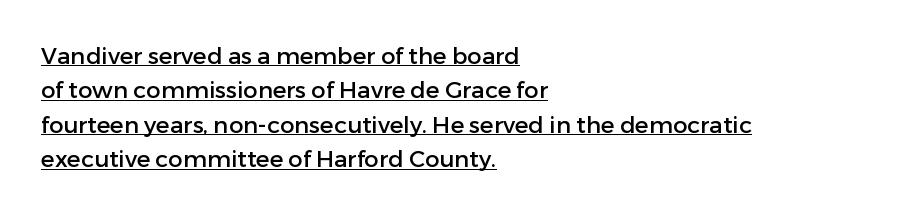
The image shows 23 px text type, upright; set left-aligned, normal line spacing (1.5x), normal letter spacing, underlined.
